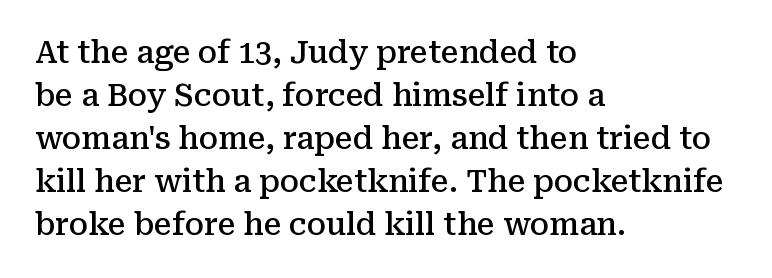
The characters display serif detailing at their extremities. Just letters on the line, the space beneath them empty. Moderately thickened strokes mark this as semibold type. You could not count columns in this text — the font is proportionally spaced. What stands out about the letter spacing? Nothing — it is the standard amount.
